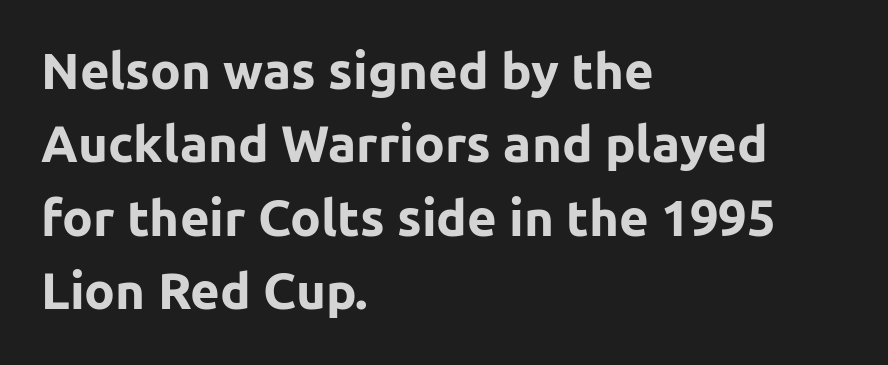
{"serif": "no", "italic": "no", "bold": "yes", "weight": "bold", "width": "normal", "stroke_contrast": "low", "x_height": "medium", "monospaced": "no", "underline": "no", "align": "left", "line_spacing": "normal", "line_spacing_ratio": 1.44, "letter_spacing": "normal", "letter_spacing_em": 0.0, "glyph_px": 51}
